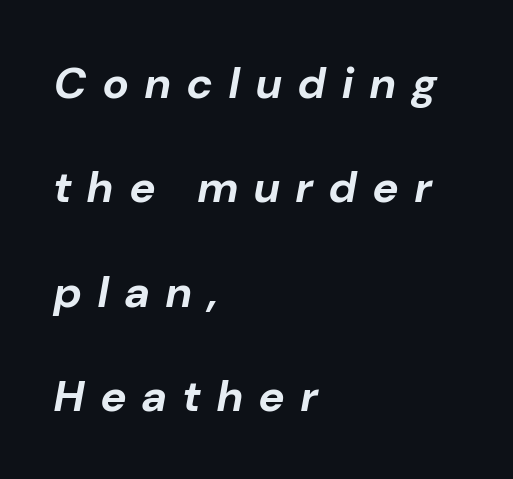
Q: Is the text bold? A: Yes.
Q: Is the text italic (slanted)? A: Yes, it leans right by about 10 degrees.
Q: Is the text underlined? A: No.
Q: How is the paragraph aligned? A: Left-aligned.
Q: Is the spacing between letters normal or unusually wide? A: Unusually wide.
Q: Is the spacing between lines tight, normal or loose? A: Loose.
Q: Width (condensed, normal, or wide)? A: Normal.
Q: Stroke contrast? A: Low.
Q: x-height? A: Medium.
Q: Monospaced? A: No.
